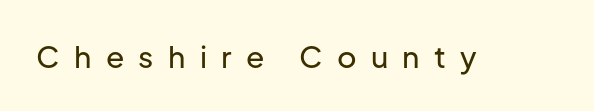
{"serif": "no", "italic": "no", "width": "normal", "stroke_contrast": "low", "x_height": "medium", "monospaced": "no", "underline": "no", "letter_spacing": "wide", "letter_spacing_em": 0.48, "glyph_px": 30}
